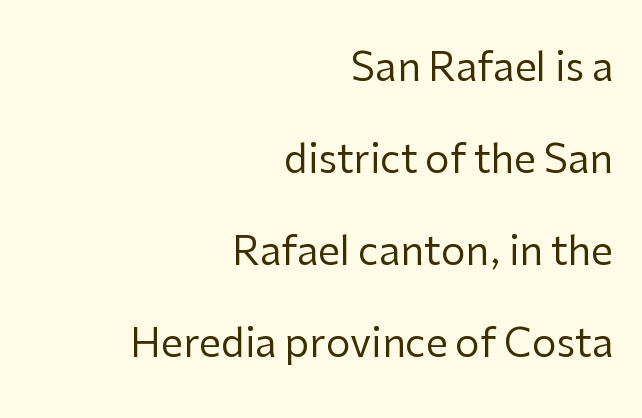
{"serif": "no", "italic": "no", "bold": "no", "weight": "regular", "width": "normal", "stroke_contrast": "low", "x_height": "medium", "monospaced": "no", "underline": "no", "align": "right", "line_spacing": "loose", "line_spacing_ratio": 2.36, "letter_spacing": "normal", "letter_spacing_em": 0.0, "glyph_px": 39}
